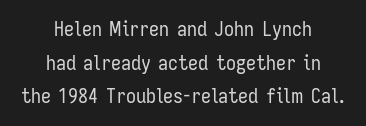
Compared with typical paragraphs, the rows here are spaced about the same. The typeface has the unassuming heft of standard copy or less. Does the lettering tilt? It doesn't — this is upright. These lines keep a tight, regular rhythm from letter to letter. Just letters on the line, the space beneath them empty. Each line is balanced around a shared central axis.
